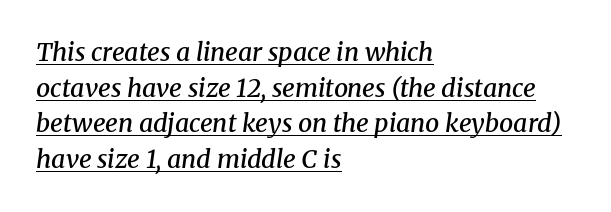
Q: Is the text bold? A: Semi-bold.
Q: Is the text italic (slanted)? A: Yes, it leans right by about 8 degrees.
Q: Is the text underlined? A: Yes.
Q: How is the paragraph aligned? A: Left-aligned.
Q: Is the spacing between letters normal or unusually wide? A: Normal.
Q: Is the spacing between lines tight, normal or loose? A: Normal.
